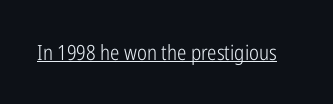
{"italic": "no", "bold": "no", "underline": "yes", "letter_spacing": "normal", "letter_spacing_em": 0.0, "glyph_px": 21}
